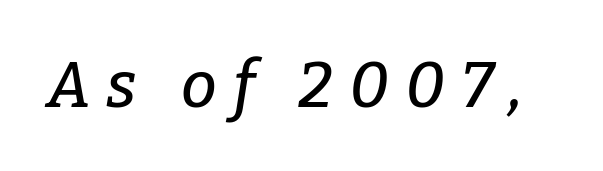
The image shows 64 px serif type, italic (leaning right); set unusually wide letter spacing (+0.25 em), not underlined; low stroke contrast and a medium x-height.
